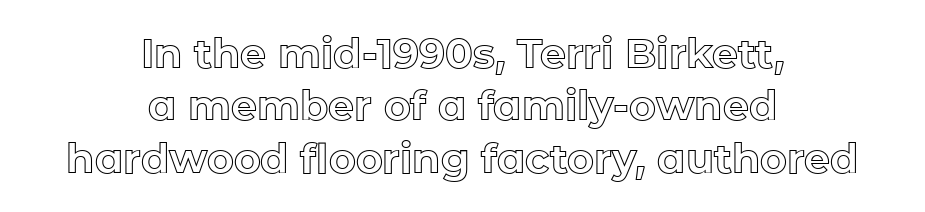
The image shows 41 px text type, upright; set centered, normal line spacing (1.28x), normal letter spacing, not underlined; a medium x-height.
